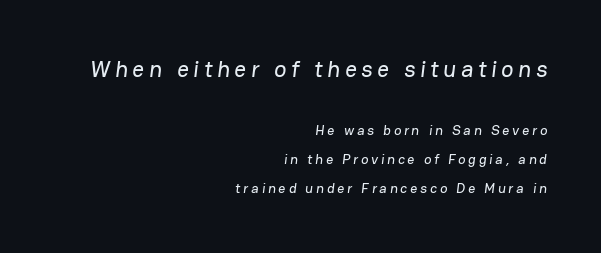
Q: Is the text underlined? A: No.
Q: How is the paragraph aligned? A: Right-aligned.
Q: Is the spacing between letters normal or unusually wide? A: Unusually wide.
Q: Is the spacing between lines tight, normal or loose? A: Loose.
Q: Which block of text is set in a larger size, the first (top) or the second (bottom)? A: The first (top) one.
